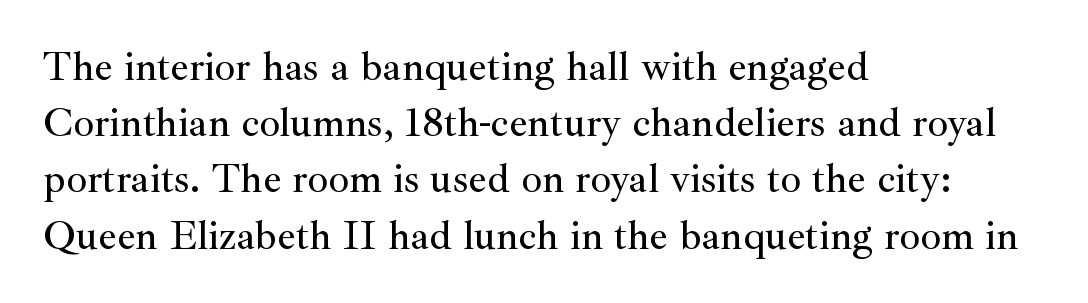
{"serif": "yes", "italic": "no", "width": "normal", "stroke_contrast": "medium", "x_height": "small", "monospaced": "no", "underline": "no", "align": "left", "line_spacing": "normal", "line_spacing_ratio": 1.37, "letter_spacing": "normal", "letter_spacing_em": 0.0, "glyph_px": 41}
